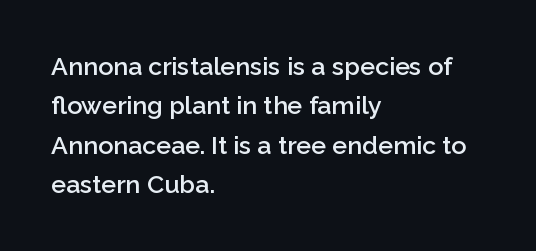
The image shows 25 px text type, upright; set left-aligned, normal line spacing (1.58x), normal letter spacing, not underlined.
